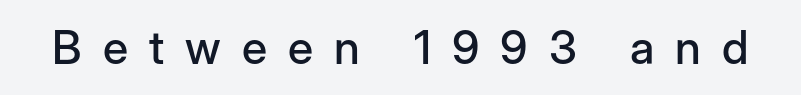
The image shows 46 px sans-serif type, upright; set unusually wide letter spacing (+0.46 em), not underlined; low stroke contrast and a medium x-height.
